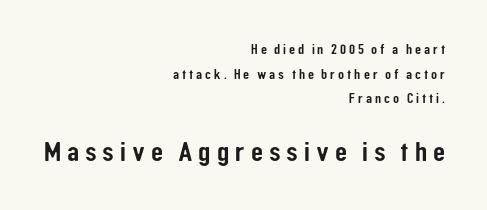
Q: Is the text italic (slanted)? A: No, it is upright.
Q: Is the typeface a serif or a sans-serif typeface? A: Sans-serif.
Q: Is the text underlined? A: No.
Q: How is the paragraph aligned? A: Right-aligned.
Q: Is the spacing between letters normal or unusually wide? A: Unusually wide.
Q: Which block of text is set in a larger size, the first (top) or the second (bottom)? A: The second (bottom) one.
Q: Width (condensed, normal, or wide)? A: Condensed.
Q: Stroke contrast? A: Low.
Q: x-height? A: Medium.
Q: Monospaced? A: No.
